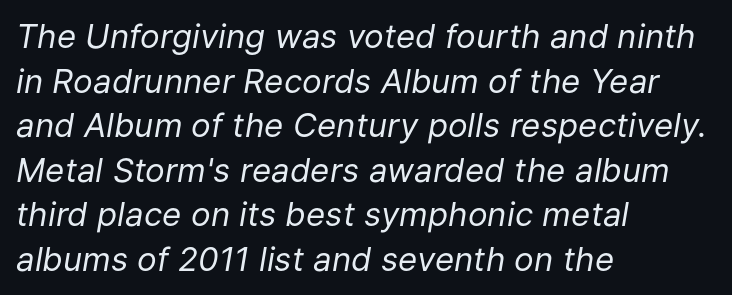
The image shows 33 px regular-weight type, italic (leaning right); set left-aligned, normal line spacing (1.35x), normal letter spacing, not underlined; low stroke contrast and a medium x-height.
